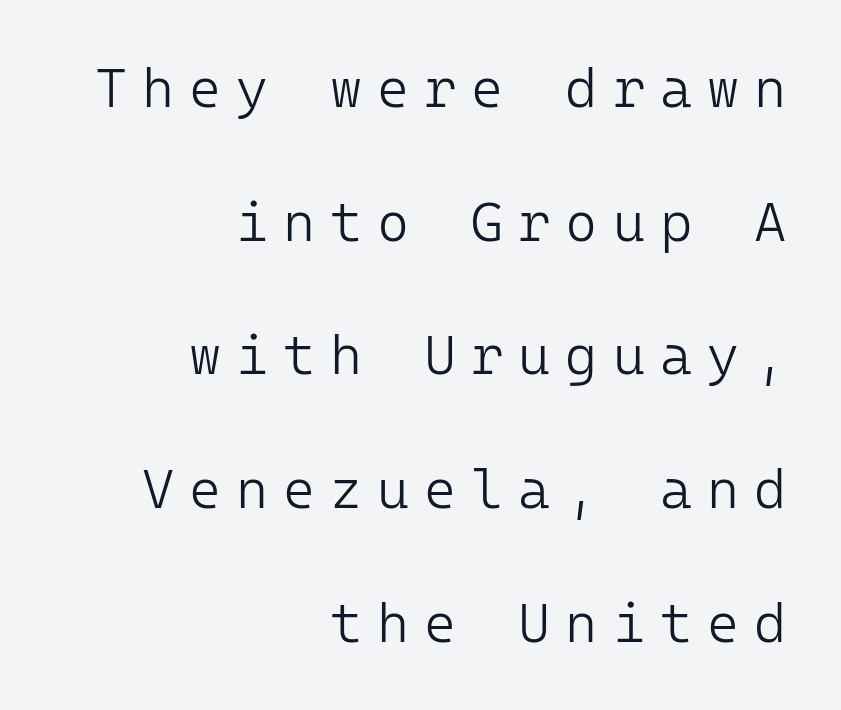
{"serif": "no", "italic": "no", "bold": "no", "weight": "light", "width": "normal", "stroke_contrast": "low", "x_height": "medium", "underline": "no", "align": "right", "line_spacing": "loose", "line_spacing_ratio": 2.43, "letter_spacing": "wide", "letter_spacing_em": 0.27, "glyph_px": 55}
